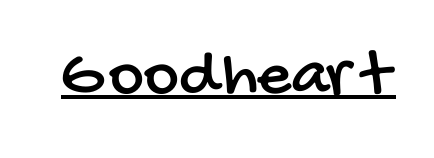
{"serif": "no", "width": "condensed", "stroke_contrast": "low", "x_height": "large", "monospaced": "no", "underline": "yes", "letter_spacing": "normal", "letter_spacing_em": 0.0, "glyph_px": 67}
